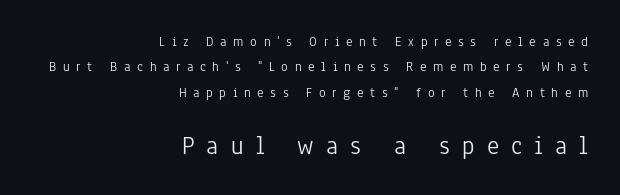
The image shows 26 px text type, upright; set right-aligned, line spacing 1.81x, unusually wide letter spacing (+0.47 em), not underlined; the second (bottom) block is 1.86x larger.
